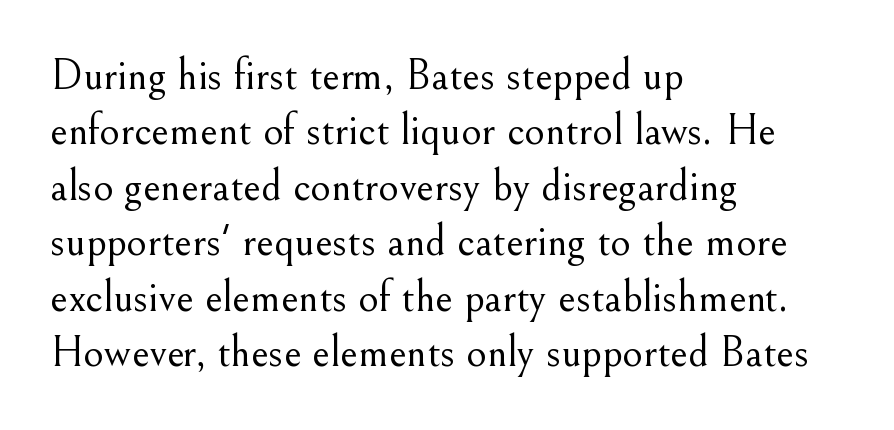
When letters stand straight like this, we call the style roman or upright. Rows of type keep a routine distance in the vertical direction. The words here are not underlined. A typesetter would label this face a serif.
